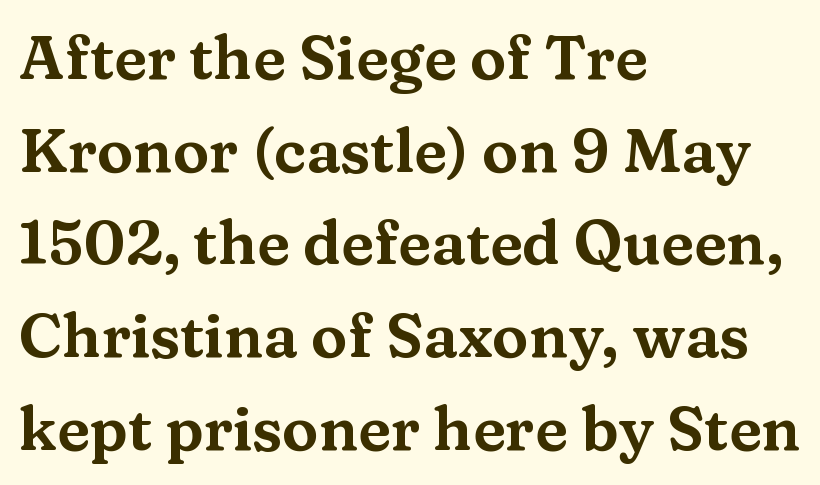
The image shows 61 px wide serif type, upright; set left-aligned, normal line spacing (1.52x), normal letter spacing, not underlined; medium stroke contrast and a medium x-height.
